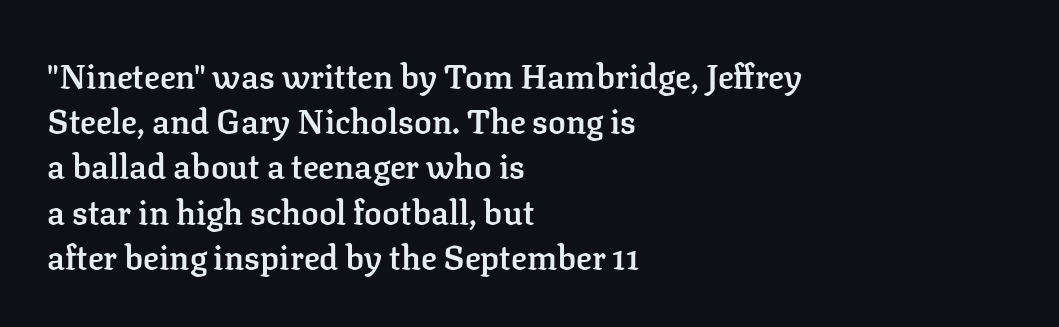
{"serif": "yes", "italic": "no", "bold": "semi", "weight": "semibold", "width": "normal", "stroke_contrast": "low", "x_height": "medium", "monospaced": "no", "underline": "no", "align": "left", "line_spacing": "normal", "line_spacing_ratio": 1.37, "letter_spacing": "normal", "letter_spacing_em": 0.0, "glyph_px": 33}
